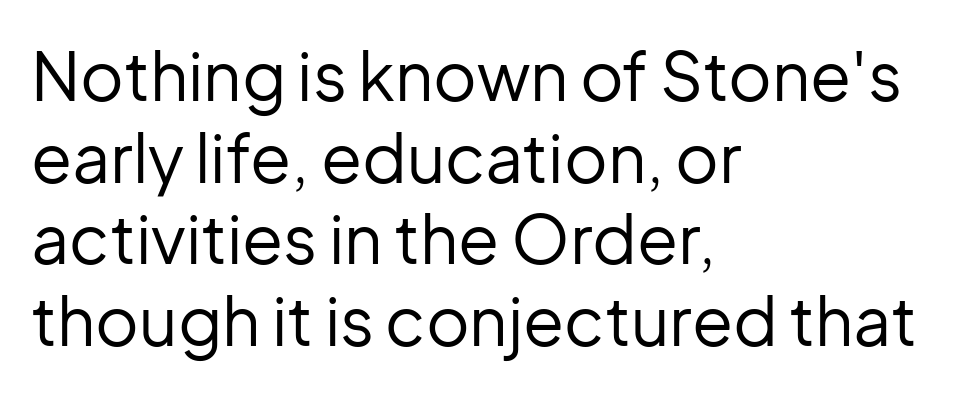
{"serif": "no", "italic": "no", "bold": "no", "weight": "regular", "width": "normal", "stroke_contrast": "low", "x_height": "medium", "monospaced": "no", "underline": "no", "align": "left", "line_spacing_ratio": 1.22, "letter_spacing": "normal", "letter_spacing_em": 0.0, "glyph_px": 67}
